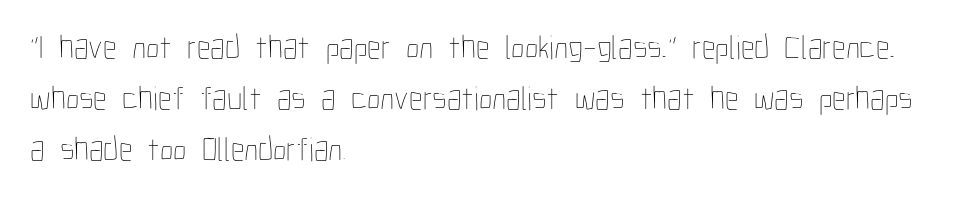
The image shows 34 px thin, condensed type, upright; set left-aligned, normal line spacing (1.5x), normal letter spacing, not underlined; low stroke contrast and a medium x-height.
